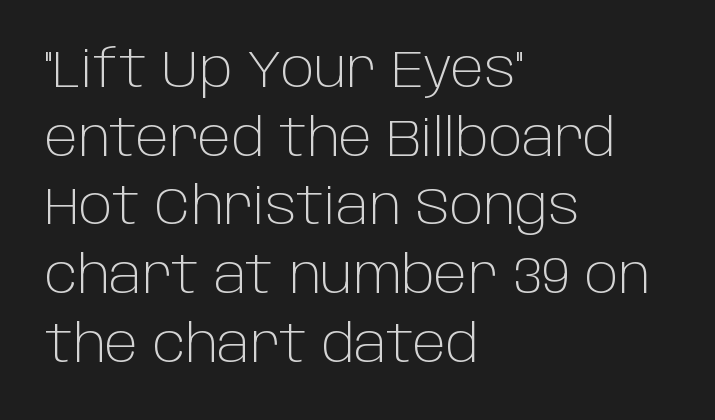
Q: Is the text bold? A: No.
Q: Is the text italic (slanted)? A: No, it is upright.
Q: Is the typeface a serif or a sans-serif typeface? A: Sans-serif.
Q: Is the text underlined? A: No.
Q: How is the paragraph aligned? A: Left-aligned.
Q: Is the spacing between letters normal or unusually wide? A: Normal.
Q: Is the spacing between lines tight, normal or loose? A: Normal.
Q: Width (condensed, normal, or wide)? A: Normal.
Q: Stroke contrast? A: Low.
Q: x-height? A: Large.
Q: Monospaced? A: No.
